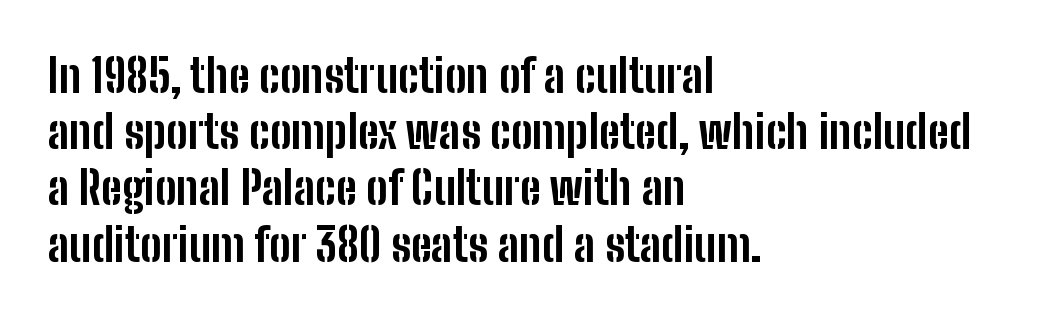
This sample has the flowing, uneven cadence of proportional lettering. A sans-serif font was chosen for this passage. The axis of the letterforms is exactly vertical. Set as a true bold cut, around the 700 mark.
